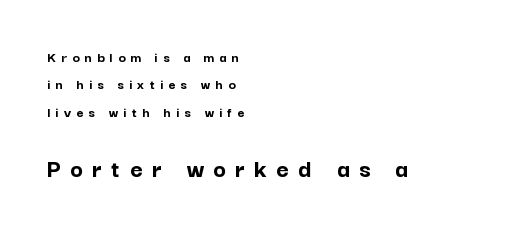
The image shows 27 px bold type, upright; set left-aligned, line spacing 1.83x, unusually wide letter spacing (+0.35 em), not underlined; the second (bottom) block is 1.8x larger.
